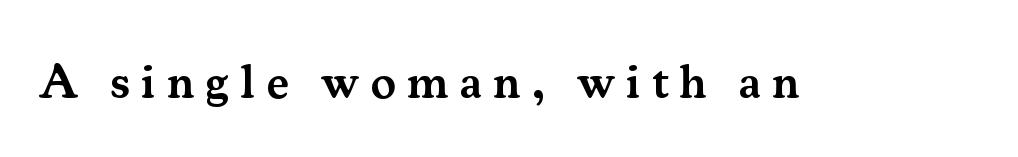
{"serif": "yes", "italic": "no", "bold": "semi", "weight": "semibold", "width": "normal", "stroke_contrast": "medium", "x_height": "small", "monospaced": "no", "underline": "no", "letter_spacing": "wide", "letter_spacing_em": 0.23, "glyph_px": 48}
